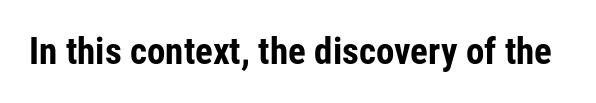
Q: Is the text bold? A: Yes.
Q: Is the text italic (slanted)? A: No, it is upright.
Q: Is the typeface a serif or a sans-serif typeface? A: Sans-serif.
Q: Is the text underlined? A: No.
Q: Is the spacing between letters normal or unusually wide? A: Normal.
Q: Width (condensed, normal, or wide)? A: Condensed.
Q: Stroke contrast? A: Low.
Q: x-height? A: Medium.
Q: Monospaced? A: No.
